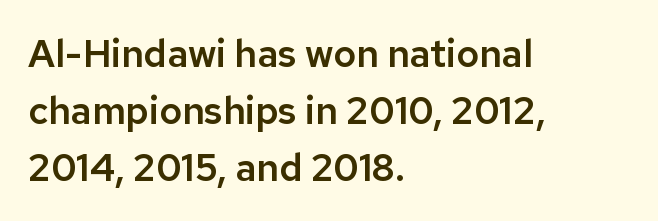
Q: Is the text italic (slanted)? A: No, it is upright.
Q: Is the typeface a serif or a sans-serif typeface? A: Sans-serif.
Q: Is the text underlined? A: No.
Q: How is the paragraph aligned? A: Left-aligned.
Q: Is the spacing between letters normal or unusually wide? A: Normal.
Q: Is the spacing between lines tight, normal or loose? A: Normal.
Q: Width (condensed, normal, or wide)? A: Normal.
Q: Stroke contrast? A: Low.
Q: x-height? A: Medium.
Q: Monospaced? A: No.
